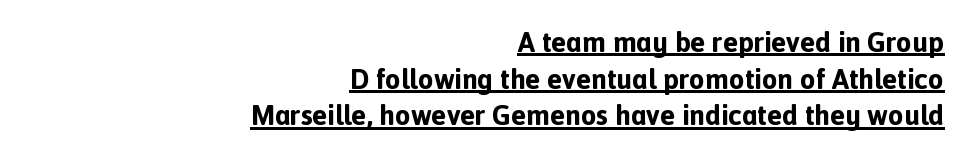
The image shows 28 px bold sans-serif type, upright; set right-aligned, normal line spacing (1.31x), normal letter spacing, underlined; a medium x-height.
